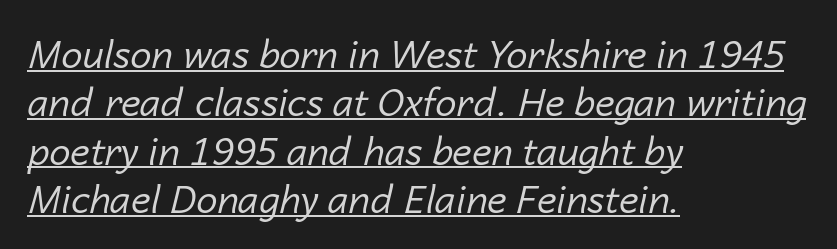
Q: Is the text bold? A: No.
Q: Is the text italic (slanted)? A: Yes, it leans right by about 14 degrees.
Q: Is the text underlined? A: Yes.
Q: How is the paragraph aligned? A: Left-aligned.
Q: Is the spacing between letters normal or unusually wide? A: Normal.
Q: Is the spacing between lines tight, normal or loose? A: Normal.
Q: Width (condensed, normal, or wide)? A: Normal.
Q: Stroke contrast? A: Low.
Q: x-height? A: Medium.
Q: Monospaced? A: No.
